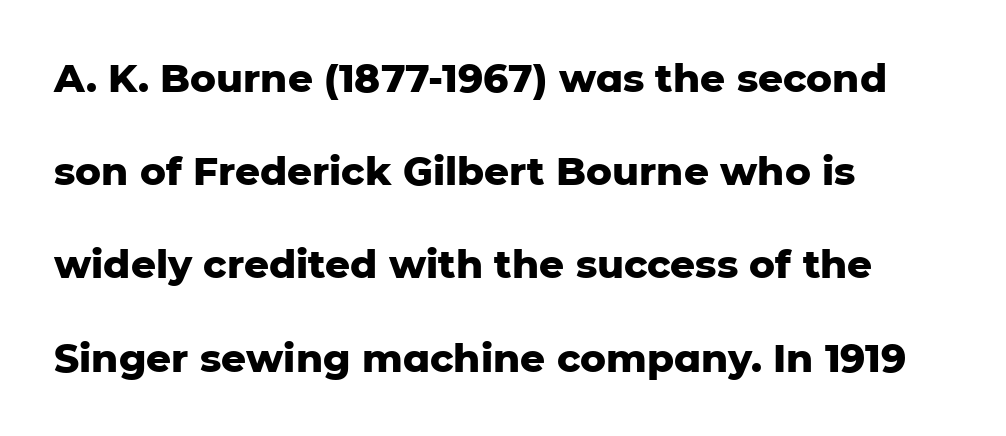
{"serif": "no", "italic": "no", "bold": "yes", "weight": "heavy", "width": "normal", "stroke_contrast": "low", "x_height": "medium", "monospaced": "no", "underline": "no", "align": "left", "line_spacing": "loose", "line_spacing_ratio": 2.39, "letter_spacing": "normal", "letter_spacing_em": 0.0, "glyph_px": 39}
